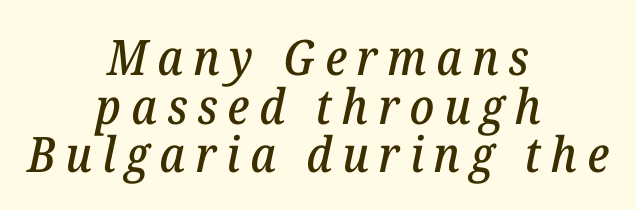
The image shows 49 px serif type, italic (leaning right); set centered, tight line spacing (0.99x), unusually wide letter spacing (+0.2 em), not underlined; low stroke contrast and a medium x-height.
